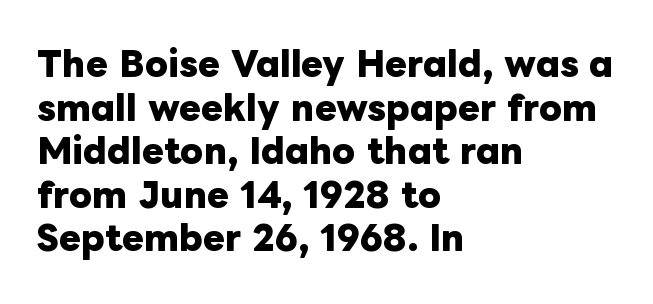
Q: Is the text bold? A: Yes.
Q: Is the text italic (slanted)? A: No, it is upright.
Q: Is the text underlined? A: No.
Q: How is the paragraph aligned? A: Left-aligned.
Q: Is the spacing between letters normal or unusually wide? A: Normal.
Q: Is the spacing between lines tight, normal or loose? A: Normal.
Q: Width (condensed, normal, or wide)? A: Normal.
Q: Stroke contrast? A: Low.
Q: x-height? A: Medium.
Q: Monospaced? A: No.
